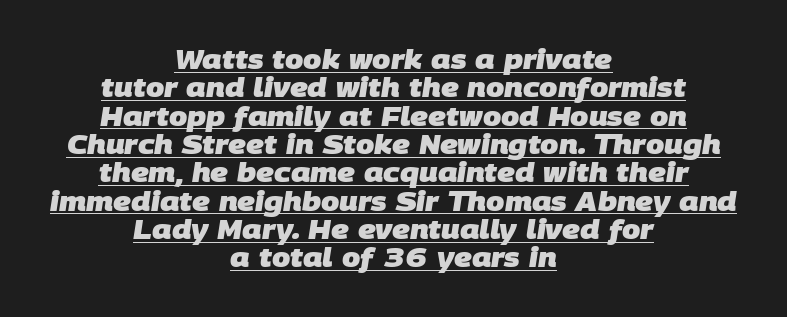
The image shows 26 px bold type; set centered, tight line spacing (1.09x), normal letter spacing, underlined.
